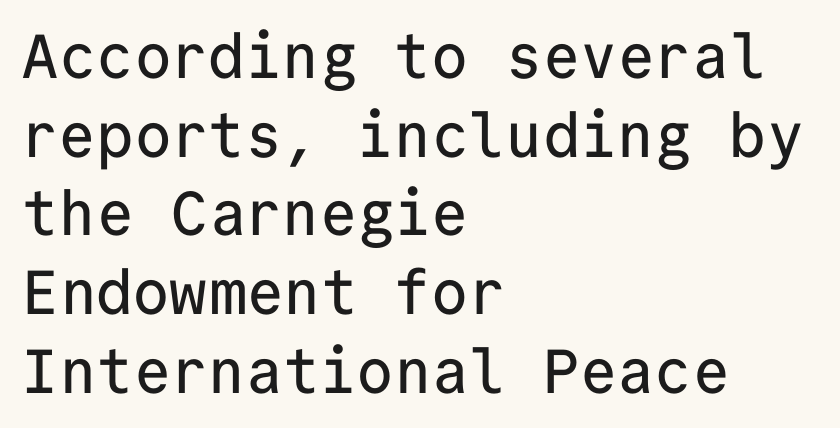
Q: Is the text italic (slanted)? A: No, it is upright.
Q: Is the typeface a serif or a sans-serif typeface? A: Sans-serif.
Q: Is the text underlined? A: No.
Q: How is the paragraph aligned? A: Left-aligned.
Q: Is the spacing between letters normal or unusually wide? A: Normal.
Q: Is the spacing between lines tight, normal or loose? A: Normal.
Q: Width (condensed, normal, or wide)? A: Normal.
Q: Stroke contrast? A: Low.
Q: x-height? A: Medium.
Q: Monospaced? A: Yes.
